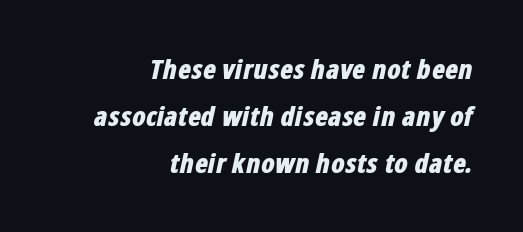
Between one letter and the next there's only the usual sliver of space. One-word summary of the alignment: right. Descender tails drop into unmarked territory. There's an unmistakable incline to the writing here. Typesetter's note: full bold, strokes at maximum text heaviness.
